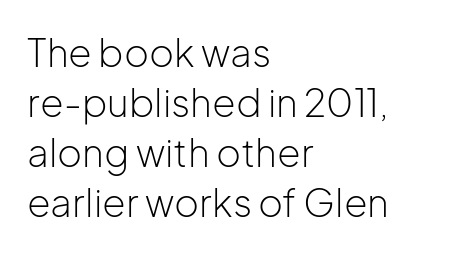
The ragged edge is on the right, which tells us the setting is flush left. Here the designer chose a conventional face with non-uniform glyph widths. This rendering employs a face without finishing strokes, i.e., a sans-serif. Does the lettering tilt? It doesn't — this is upright. Honestly, the row spacing looks completely unremarkable. The space beneath each line is pristine and unruled.
